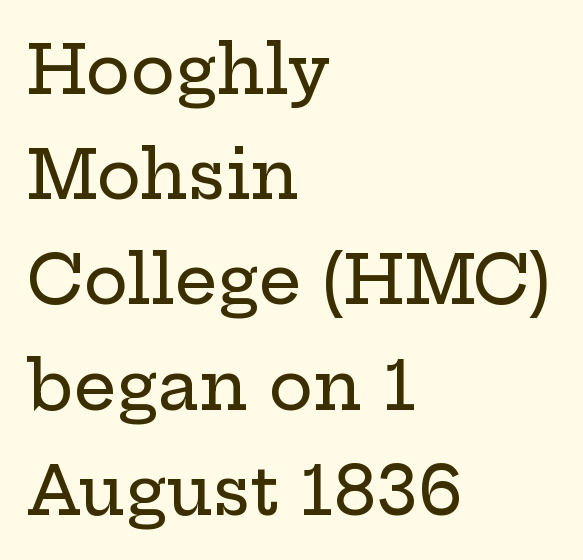
Q: Is the text italic (slanted)? A: No, it is upright.
Q: Is the typeface a serif or a sans-serif typeface? A: Serif.
Q: Is the text underlined? A: No.
Q: How is the paragraph aligned? A: Left-aligned.
Q: Is the spacing between letters normal or unusually wide? A: Normal.
Q: Is the spacing between lines tight, normal or loose? A: Normal.
Q: Width (condensed, normal, or wide)? A: Wide.
Q: Stroke contrast? A: Low.
Q: x-height? A: Medium.
Q: Monospaced? A: No.
